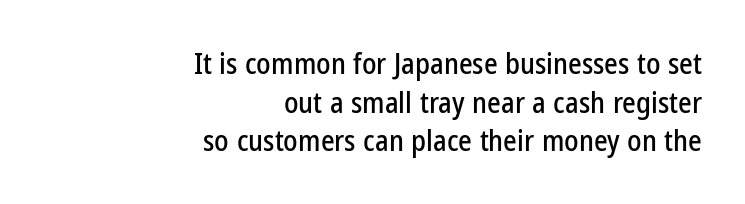
{"serif": "no", "italic": "no", "width": "condensed", "stroke_contrast": "low", "x_height": "medium", "monospaced": "no", "underline": "no", "align": "right", "line_spacing": "normal", "line_spacing_ratio": 1.33, "letter_spacing": "normal", "letter_spacing_em": 0.0, "glyph_px": 29}
